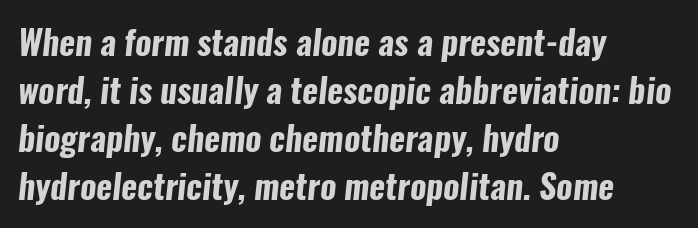
This rendering employs a face without finishing strokes, i.e., a sans-serif. The space between consecutive lines is moderate. Leftover space on each line is placed entirely after the last word. Weight check: bold — yes, fully. The letterforms sit shoulder to shoulder at normal distance. Any mark beneath the type? The region is blank.
